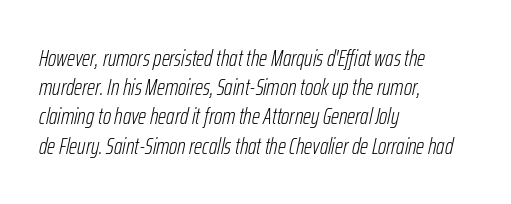
Q: Is the text bold? A: No.
Q: Is the text italic (slanted)? A: Yes, it leans right by about 12 degrees.
Q: Is the text underlined? A: No.
Q: How is the paragraph aligned? A: Left-aligned.
Q: Is the spacing between letters normal or unusually wide? A: Normal.
Q: Is the spacing between lines tight, normal or loose? A: Normal.
